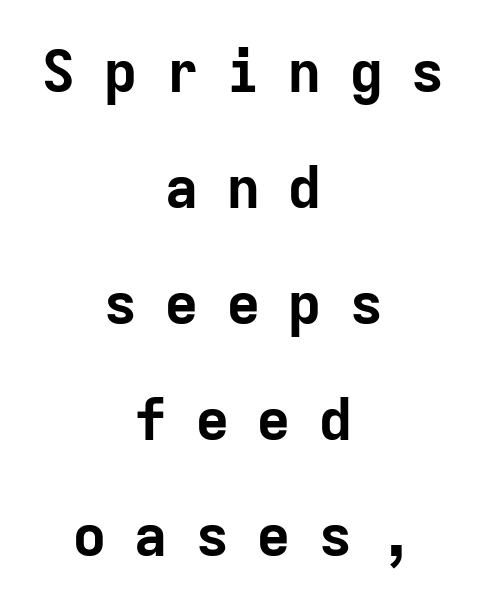
{"serif": "no", "italic": "no", "bold": "yes", "weight": "bold", "width": "normal", "stroke_contrast": "low", "x_height": "medium", "monospaced": "yes", "underline": "no", "align": "center", "line_spacing": "loose", "line_spacing_ratio": 2.0, "letter_spacing": "wide", "letter_spacing_em": 0.46, "glyph_px": 58}
